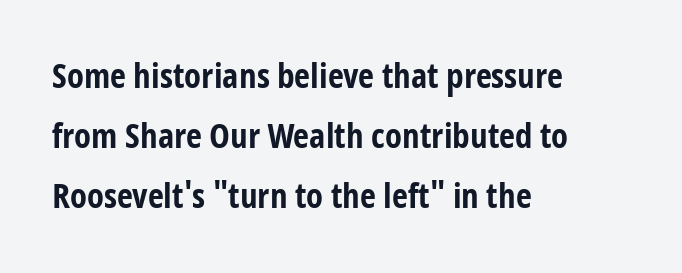
The image shows 35 px bold, condensed sans-serif type, upright; set left-aligned, line spacing 1.71x, normal letter spacing, not underlined; low stroke contrast and a medium x-height.
